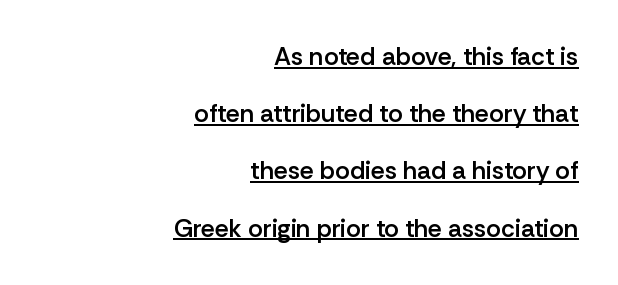
Q: Is the text bold? A: Semi-bold.
Q: Is the text italic (slanted)? A: No, it is upright.
Q: Is the text underlined? A: Yes.
Q: How is the paragraph aligned? A: Right-aligned.
Q: Is the spacing between letters normal or unusually wide? A: Normal.
Q: Is the spacing between lines tight, normal or loose? A: Loose.
